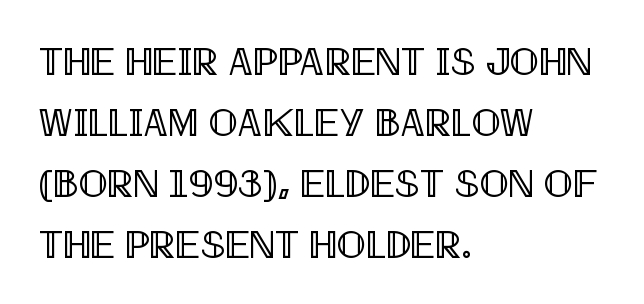
Q: Is the text italic (slanted)? A: No, it is upright.
Q: Is the text underlined? A: No.
Q: How is the paragraph aligned? A: Left-aligned.
Q: Is the spacing between letters normal or unusually wide? A: Normal.
Q: Is the spacing between lines tight, normal or loose? A: Normal.
Q: Width (condensed, normal, or wide)? A: Condensed.
Q: x-height? A: Large.
Q: Monospaced? A: No.
